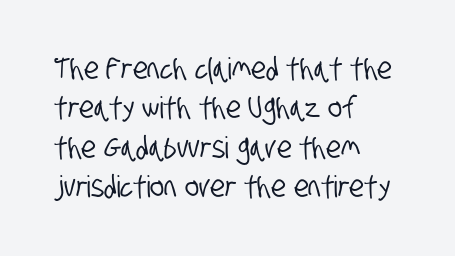
The image shows 30 px condensed sans-serif type; set left-aligned, normal line spacing (1.31x), normal letter spacing, not underlined; low stroke contrast and a large x-height.
